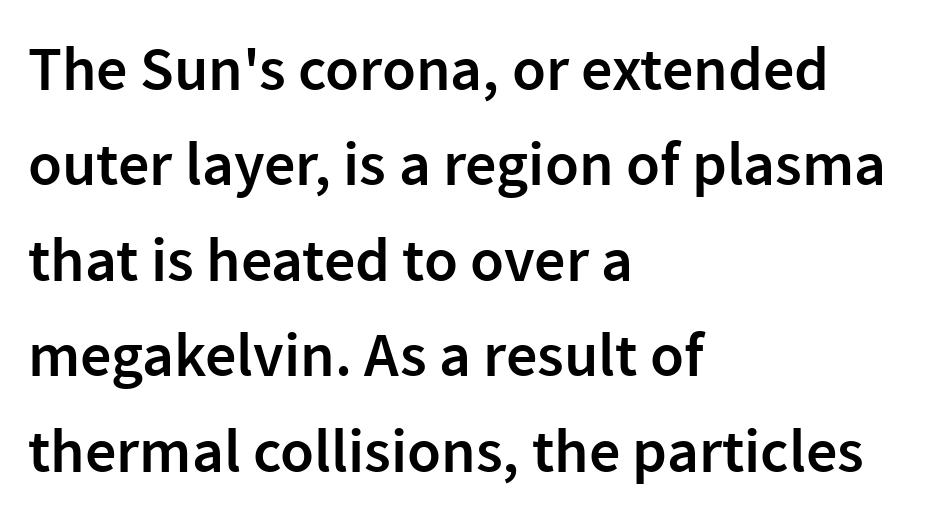
The image shows 62 px semibold sans-serif type, upright; set left-aligned, normal line spacing (1.54x), normal letter spacing, not underlined; low stroke contrast and a medium x-height.
